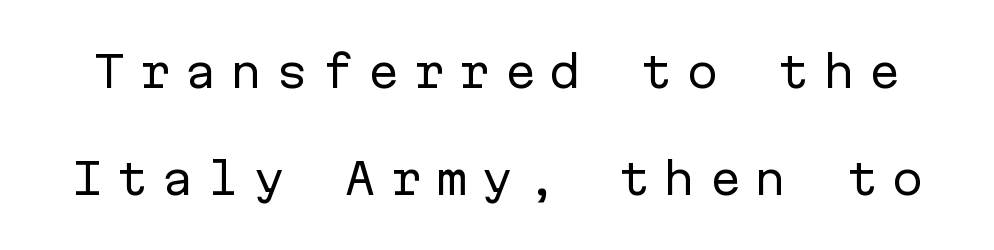
Honestly, the rows look like they've been pulled way apart. Does the type have serifs? No, each stem ends abruptly. Compared with typical body copy, the letter spacing here is much looser. Clear beneath every line of the passage.
